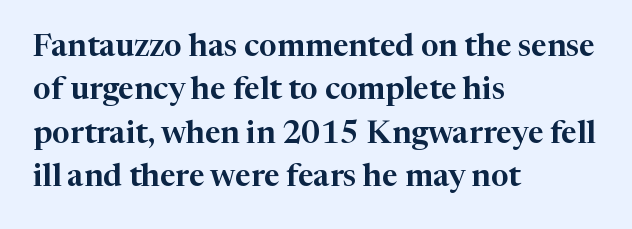
In terms of leading, this rendering sits right in the middle. The rendering uses natural spacing where letterforms have individual widths. Default kerning and tracking; the words read as compact shapes. Font category for this specimen: serif. This rendering uses left alignment, leaving the right contour irregular. Designer's note — italics off, roman on.
